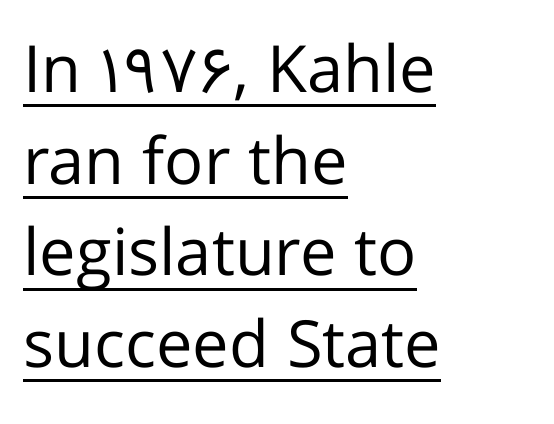
These lines are set flush left with a ragged right edge. The passage shown is typed in a proportional face where columns would drift. Students, observe: this is what conventionally led text looks like. No letter is thick-stroked: the sample isn't bold. Emphasis is given by a line drawn under the lettering. The typeface chosen for these lines omits serifs.
